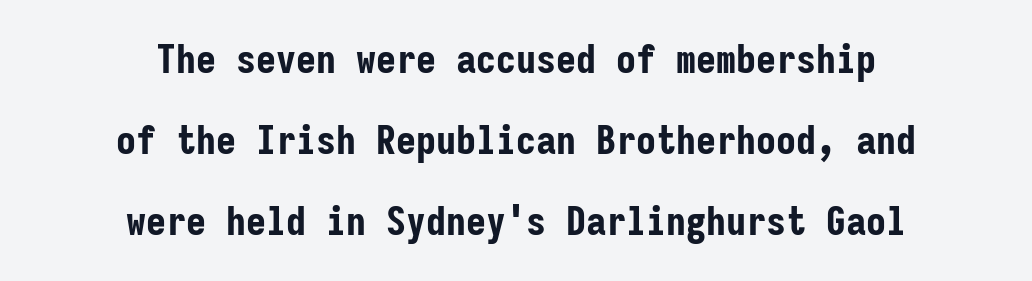
These lines are rendered in a fixed-pitch font. Nothing unusual about the tracking: characters are spaced as the font intends. The space between consecutive lines is lavish. Which margin do the lines hug? Neither — every line sits in the middle. Its strokes are broad and dark, the hallmark of bold type. This is roman type, the default non-slanted kind.
